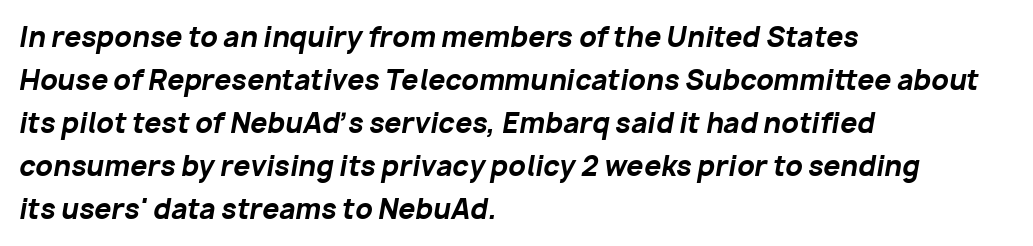
Q: Is the text bold? A: Yes.
Q: Is the text italic (slanted)? A: Yes, it leans right by about 10 degrees.
Q: Is the text underlined? A: No.
Q: How is the paragraph aligned? A: Left-aligned.
Q: Is the spacing between letters normal or unusually wide? A: Normal.
Q: Is the spacing between lines tight, normal or loose? A: Normal.
